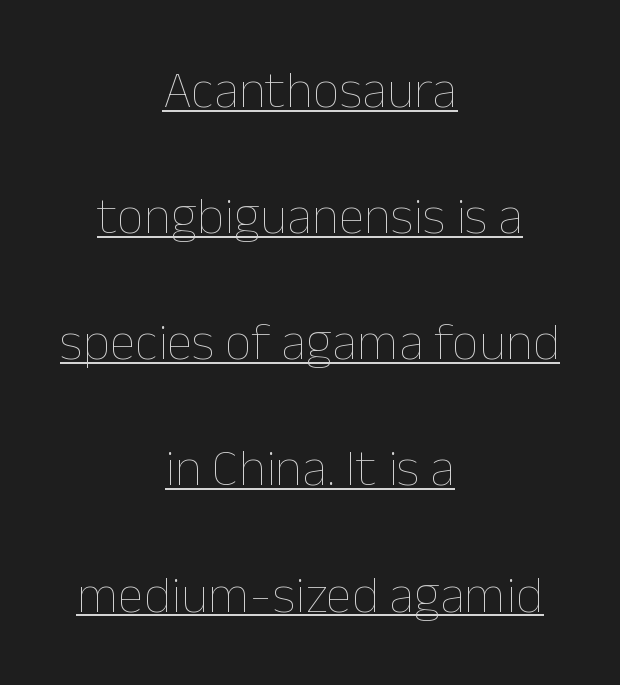
In designer terms, the underline attribute is active on this setting. The font's upright variant was chosen for this text. Alignment: centered. The typesetting does not lean heavy: it is not bold. A typesetter would call this proportional, since set widths differ per character.
